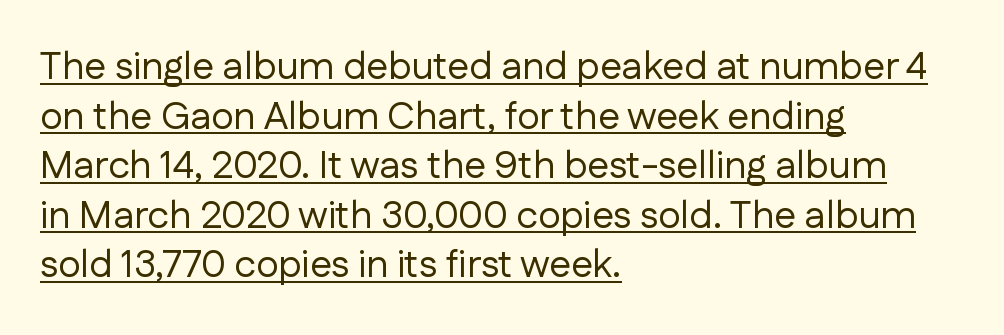
{"serif": "no", "italic": "no", "bold": "no", "weight": "regular", "width": "normal", "stroke_contrast": "low", "x_height": "medium", "monospaced": "no", "underline": "yes", "align": "left", "line_spacing": "normal", "line_spacing_ratio": 1.27, "letter_spacing": "normal", "letter_spacing_em": 0.0, "glyph_px": 39}
